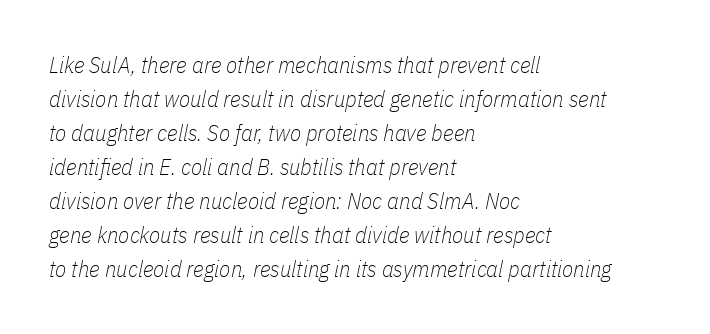
Words appear dense and cohesive because spacing is normal. Underline: absent. The font is comparable to plain body text, perhaps lighter. One-word summary of the alignment: left.
